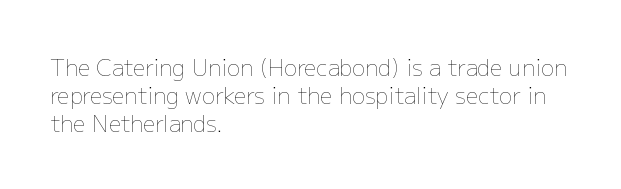
No extra ink here — the face is not bold. Students, observe: this is what conventionally led text looks like. Visually the block forms a straight wall on the left and a jagged coastline on the right. Clear beneath every line of the passage.
